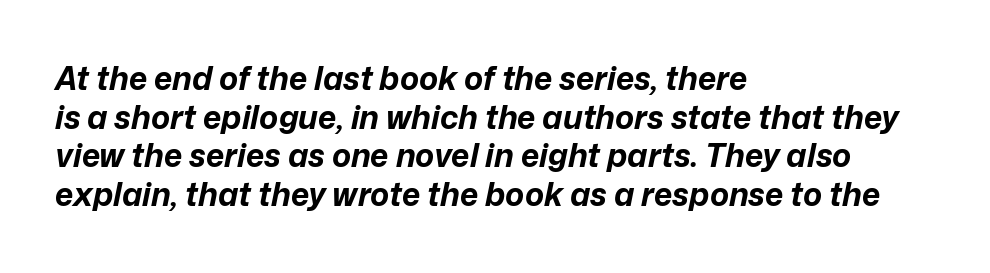
The image shows 32 px bold type, italic (leaning right); set left-aligned, line spacing 1.21x, normal letter spacing, not underlined; low stroke contrast and a medium x-height.
